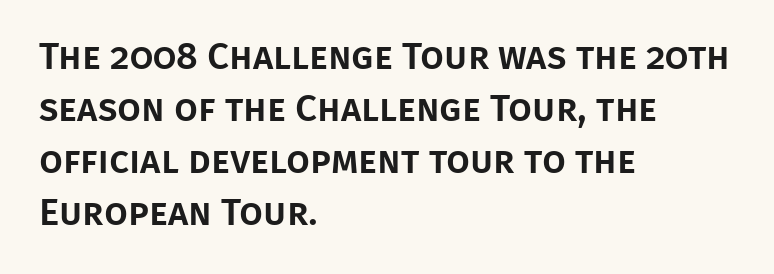
{"serif": "no", "italic": "no", "width": "normal", "stroke_contrast": "low", "x_height": "large", "monospaced": "no", "underline": "no", "align": "left", "line_spacing": "normal", "line_spacing_ratio": 1.37, "letter_spacing": "normal", "letter_spacing_em": 0.0, "glyph_px": 38}
